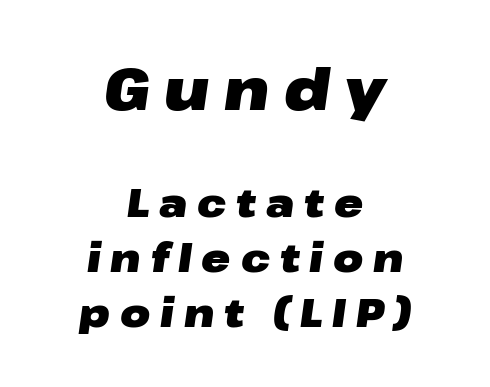
The image shows 58 px heavy, wide type, italic (leaning right); set centered, normal line spacing (1.41x), unusually wide letter spacing (+0.25 em), not underlined; the first (top) block is 1.49x larger; low stroke contrast and a medium x-height.
